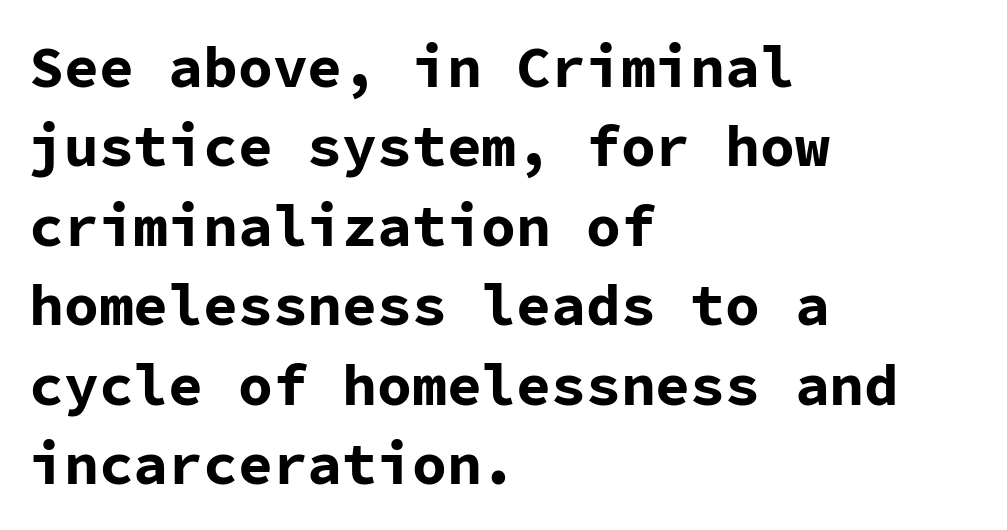
{"serif": "no", "italic": "no", "bold": "yes", "weight": "bold", "width": "normal", "stroke_contrast": "low", "x_height": "medium", "monospaced": "yes", "underline": "no", "align": "left", "line_spacing": "normal", "line_spacing_ratio": 1.37, "letter_spacing": "normal", "letter_spacing_em": 0.0, "glyph_px": 58}
